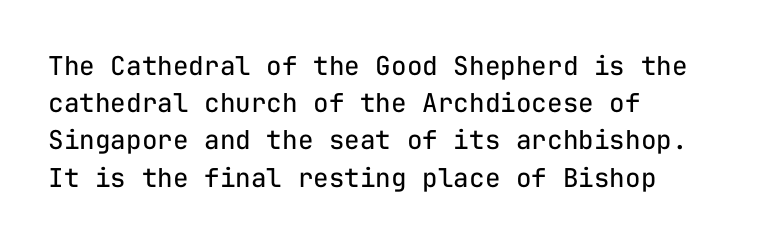
The image shows 26 px text type, upright; set left-aligned, normal line spacing (1.43x), normal letter spacing, not underlined.
